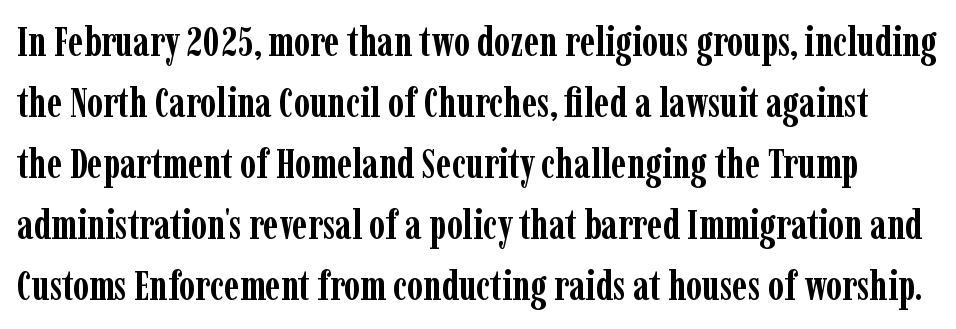
{"serif": "yes", "italic": "no", "bold": "yes", "weight": "semibold", "width": "condensed", "stroke_contrast": "low", "x_height": "medium", "monospaced": "no", "underline": "no", "line_spacing": "normal", "line_spacing_ratio": 1.49, "letter_spacing": "normal", "letter_spacing_em": 0.0, "glyph_px": 41}
